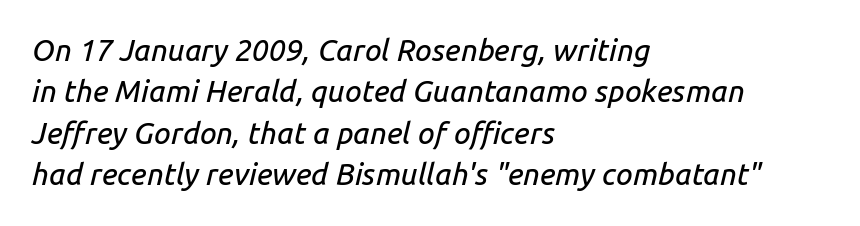
The image shows 30 px text type, italic (leaning right); set left-aligned, normal line spacing (1.38x), normal letter spacing, not underlined; low stroke contrast and a medium x-height.
